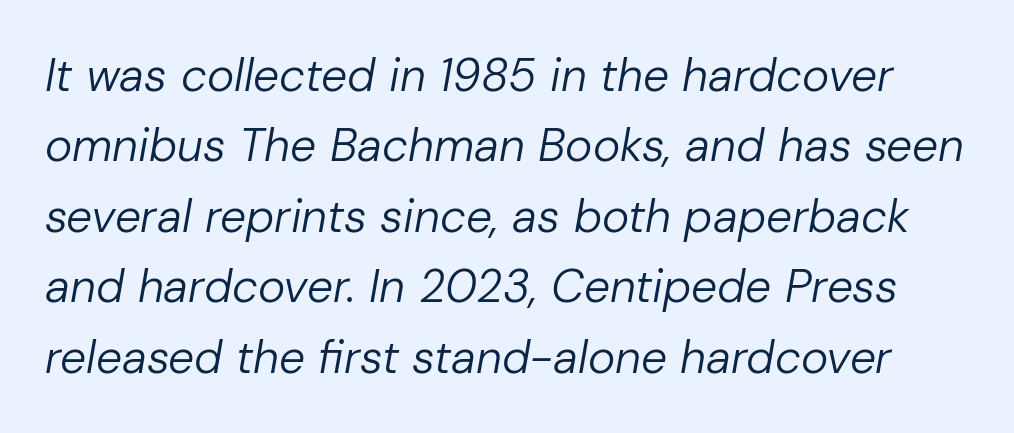
{"italic": "yes", "lean": "right", "slant_degrees": 10, "bold": "no", "weight": "regular", "width": "normal", "stroke_contrast": "low", "x_height": "medium", "monospaced": "no", "underline": "no", "line_spacing": "normal", "line_spacing_ratio": 1.53, "letter_spacing": "normal", "letter_spacing_em": 0.0, "glyph_px": 46}
